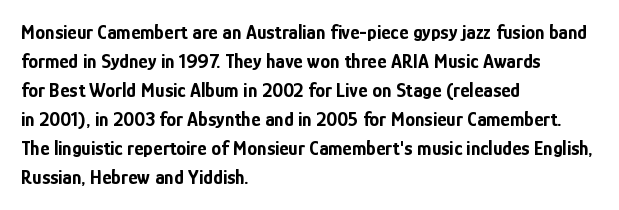
{"italic": "no", "bold": "yes", "underline": "no", "align": "left", "line_spacing": "normal", "line_spacing_ratio": 1.45, "letter_spacing": "normal", "letter_spacing_em": 0.0, "glyph_px": 20}
